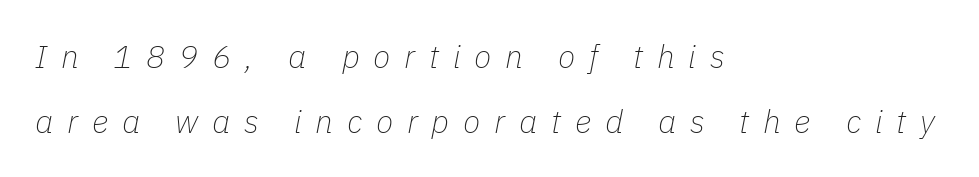
These glyphs show unthickened strokes, regular width or finer. Line starts are locked; line ends wander. Here the designer chose a conventional face with non-uniform glyph widths. Airy leading.
